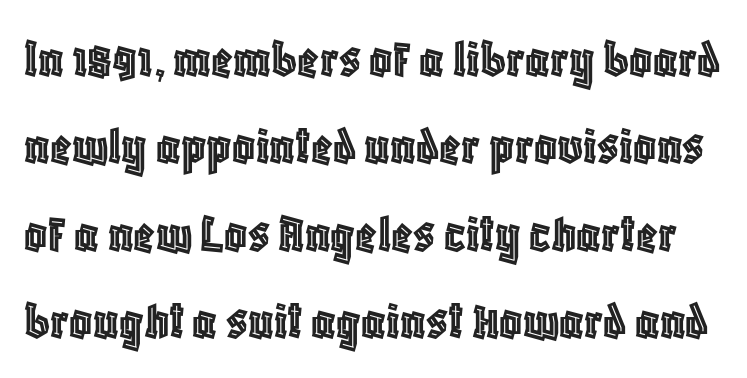
Q: Is the text italic (slanted)? A: No, it is upright.
Q: Is the text underlined? A: No.
Q: Is the spacing between letters normal or unusually wide? A: Normal.
Q: Is the spacing between lines tight, normal or loose? A: Normal.
Q: Width (condensed, normal, or wide)? A: Condensed.
Q: x-height? A: Large.
Q: Monospaced? A: No.
